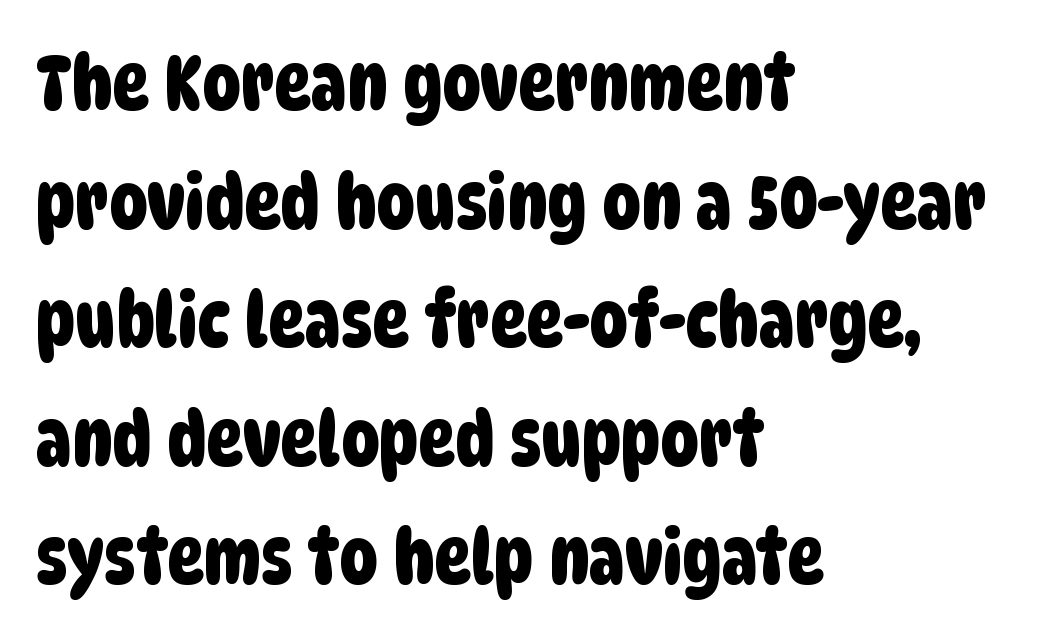
The image shows 77 px condensed sans-serif type; set left-aligned, normal line spacing (1.54x), normal letter spacing, not underlined; low stroke contrast and a large x-height.
